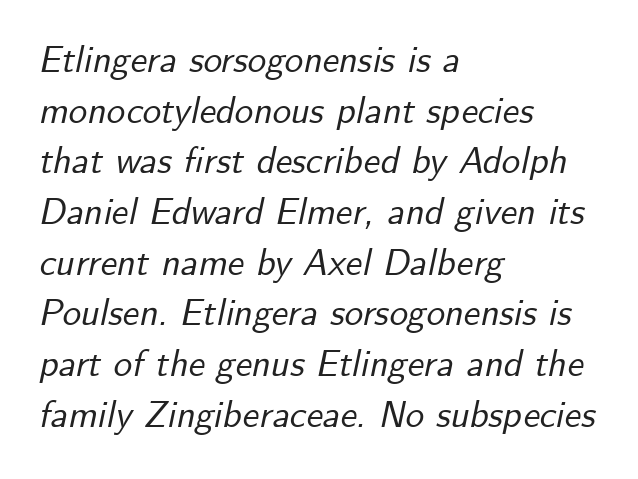
The line texture is even and compact thanks to regular tracking. All the whitespace from short lines collects on the right. Looks like regular typesetting: each glyph gets only the width it needs. What's the leading like? Ordinary, nothing unusual. Italic: yes, the glyphs are oblique.
